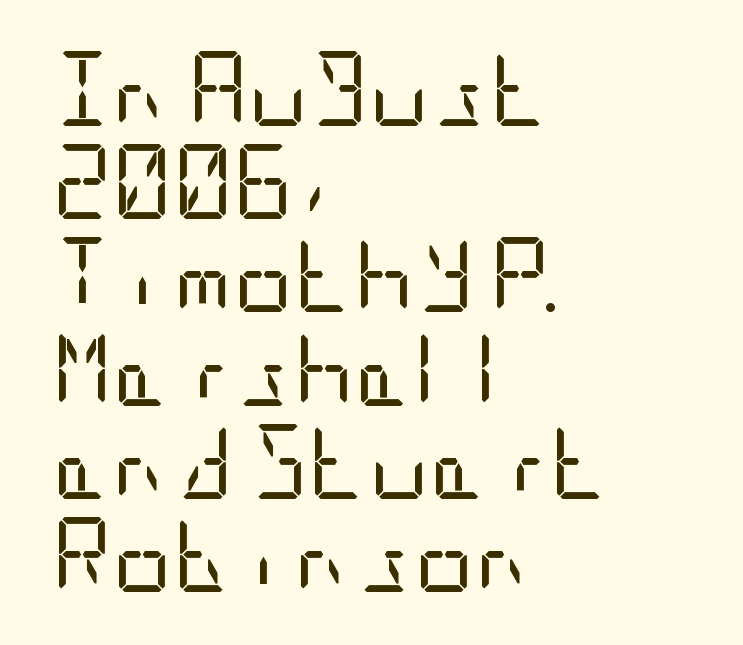
{"serif": "no", "italic": "no", "bold": "no", "weight": "regular", "width": "condensed", "stroke_contrast": "low", "x_height": "large", "underline": "no", "align": "left", "line_spacing": "normal", "line_spacing_ratio": 1.26, "letter_spacing": "normal", "letter_spacing_em": 0.0, "glyph_px": 74}
